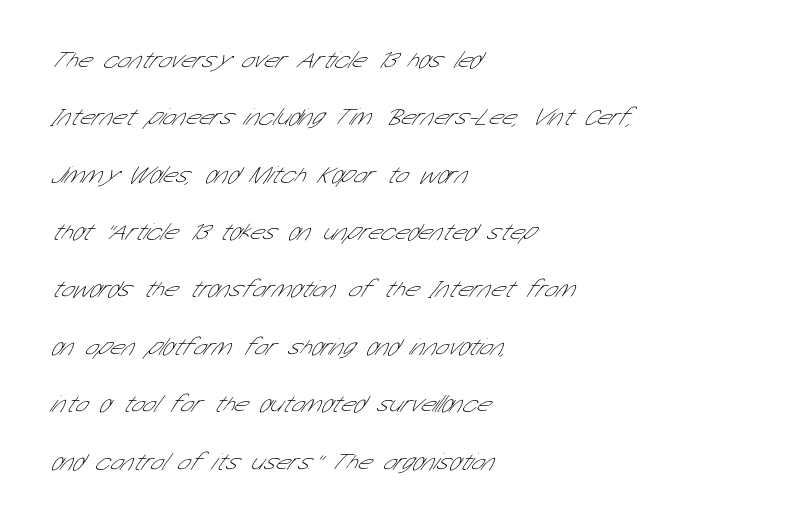
{"bold": "no", "underline": "no", "align": "left", "line_spacing": "loose", "line_spacing_ratio": 2.39, "letter_spacing": "normal", "letter_spacing_em": 0.0, "glyph_px": 24}
